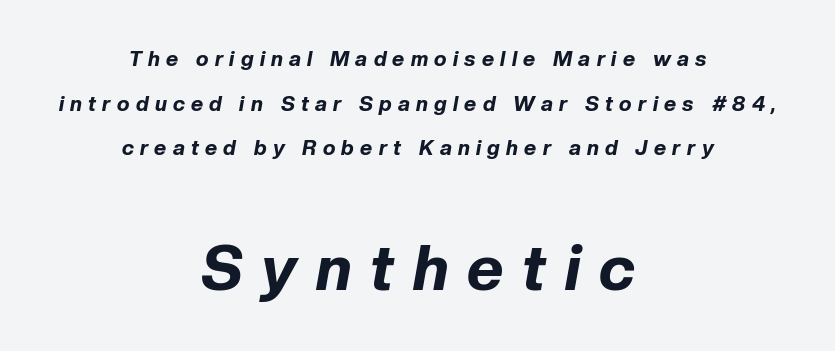
Q: Is the text bold? A: Yes.
Q: Is the text italic (slanted)? A: Yes, it leans right by about 10 degrees.
Q: Is the text underlined? A: No.
Q: How is the paragraph aligned? A: Centered.
Q: Is the spacing between letters normal or unusually wide? A: Unusually wide.
Q: Is the spacing between lines tight, normal or loose? A: Loose.
Q: Which block of text is set in a larger size, the first (top) or the second (bottom)? A: The second (bottom) one.
Q: Width (condensed, normal, or wide)? A: Normal.
Q: Stroke contrast? A: Low.
Q: x-height? A: Medium.
Q: Monospaced? A: No.
